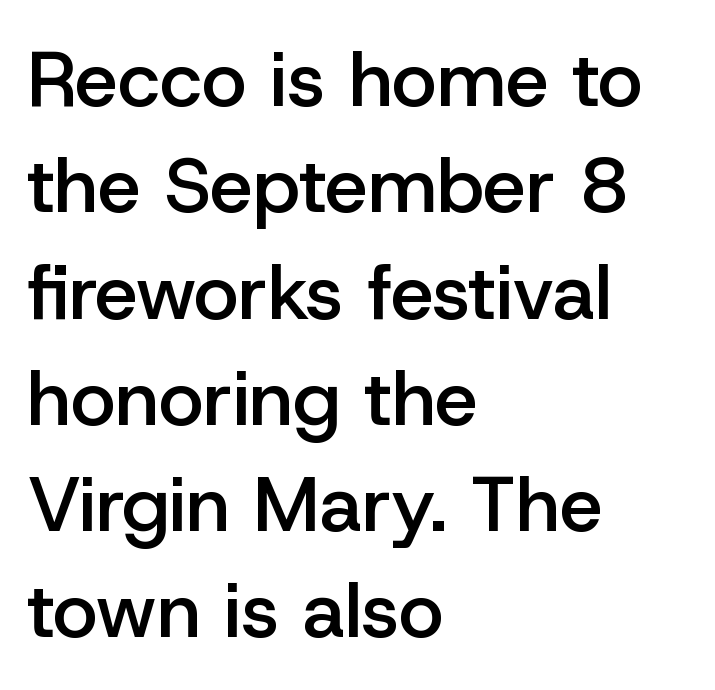
{"serif": "no", "italic": "no", "bold": "semi", "weight": "semibold", "width": "normal", "stroke_contrast": "low", "x_height": "medium", "monospaced": "no", "underline": "no", "align": "left", "line_spacing": "normal", "line_spacing_ratio": 1.38, "letter_spacing": "normal", "letter_spacing_em": 0.0, "glyph_px": 77}
